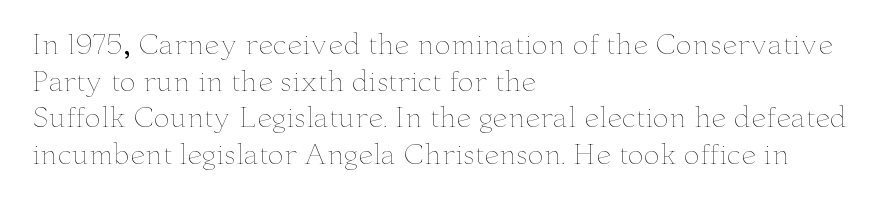
The image shows 27 px text type, upright; set left-aligned, normal line spacing (1.36x), normal letter spacing, not underlined.
